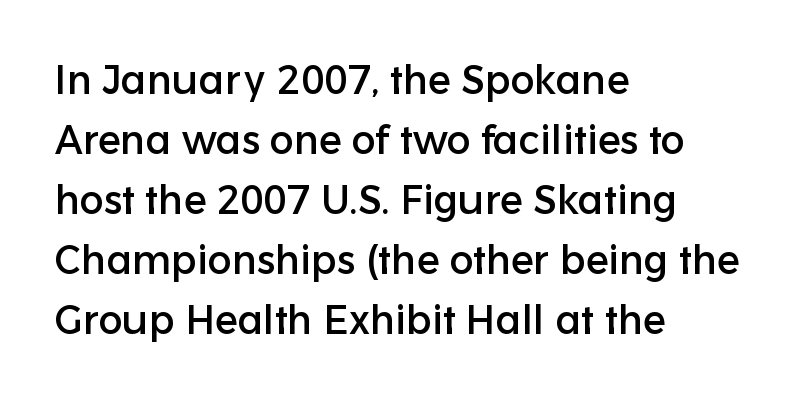
Q: Is the text italic (slanted)? A: No, it is upright.
Q: Is the typeface a serif or a sans-serif typeface? A: Sans-serif.
Q: Is the text underlined? A: No.
Q: How is the paragraph aligned? A: Left-aligned.
Q: Is the spacing between letters normal or unusually wide? A: Normal.
Q: Is the spacing between lines tight, normal or loose? A: Normal.
Q: Width (condensed, normal, or wide)? A: Normal.
Q: Stroke contrast? A: Low.
Q: x-height? A: Medium.
Q: Monospaced? A: No.
